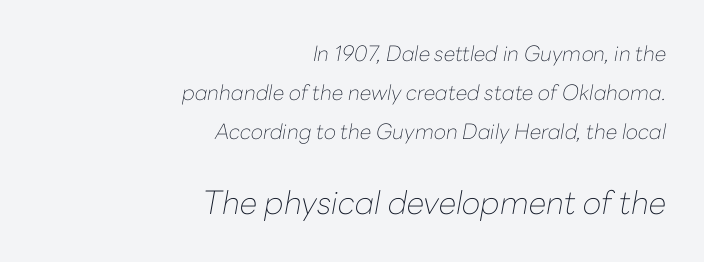
{"italic": "yes", "lean": "right", "slant_degrees": 10, "bold": "no", "weight": "thin", "width": "normal", "stroke_contrast": "low", "x_height": "medium", "monospaced": "no", "underline": "no", "align": "right", "line_spacing_ratio": 1.85, "letter_spacing": "normal", "letter_spacing_em": 0.0, "larger_block": "second", "size_ratio": 1.52, "glyph_px": 32}
